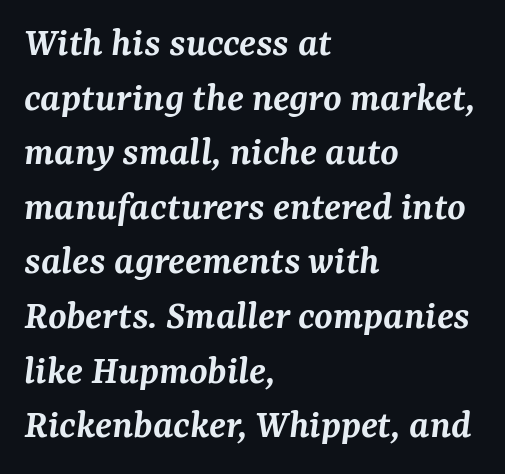
{"serif": "yes", "italic": "yes", "lean": "right", "slant_degrees": 7, "bold": "semi", "weight": "semibold", "width": "normal", "stroke_contrast": "medium", "x_height": "medium", "monospaced": "no", "underline": "no", "align": "left", "line_spacing": "normal", "line_spacing_ratio": 1.3, "letter_spacing": "normal", "letter_spacing_em": 0.0, "glyph_px": 42}
